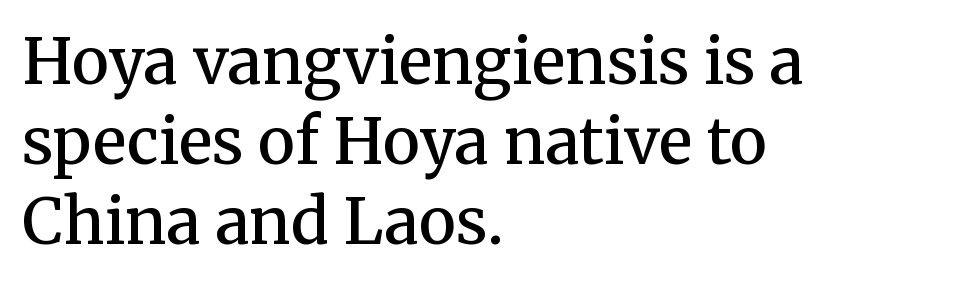
The baseline area is clear. Check where the strokes stop: tiny serifs finish them off. Stroke thickness is moderately raised; the sample reads as semibold. The rendering uses a moderate line-height, typical for paragraphs. Each letter keeps its own natural width here, so spacing adapts to shape. Left-aligned paragraph, ragged on the right.
